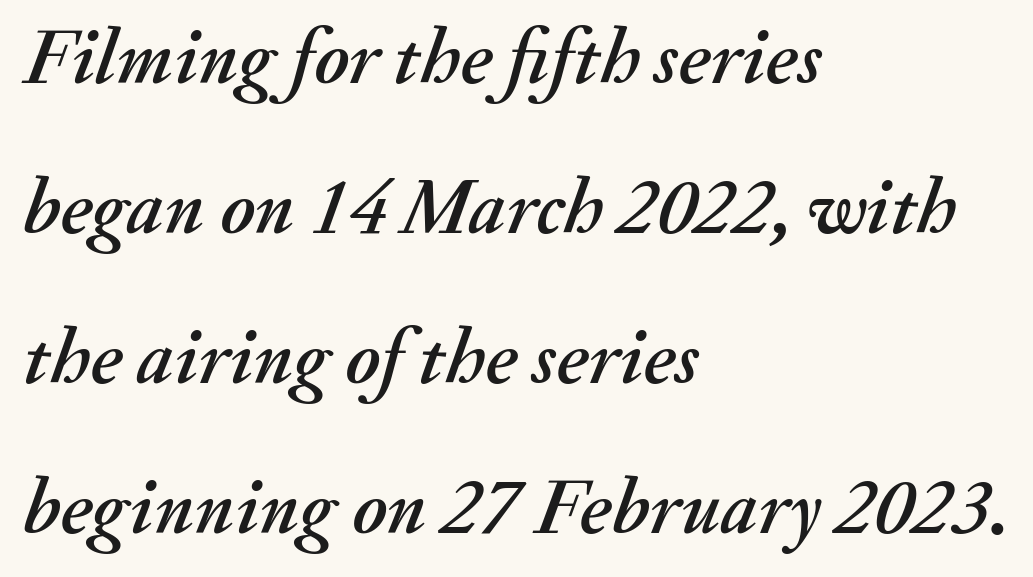
The image shows 79 px text type, italic (leaning right); set left-aligned, loose line spacing (1.9x), normal letter spacing, not underlined; medium stroke contrast and a small x-height.
